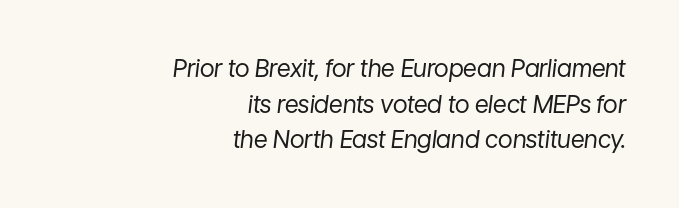
{"italic": "yes", "lean": "right", "slant_degrees": 7, "bold": "no", "underline": "no", "align": "right", "line_spacing": "normal", "line_spacing_ratio": 1.48, "letter_spacing": "normal", "letter_spacing_em": 0.0, "glyph_px": 24}
